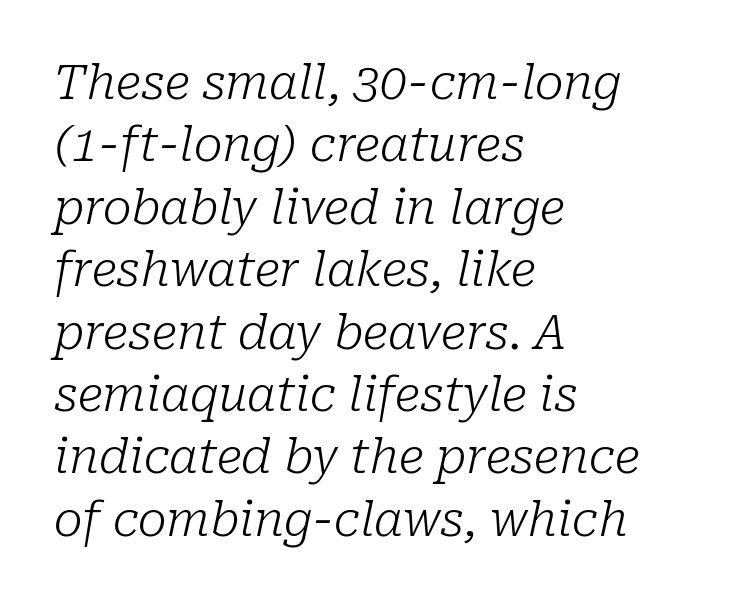
{"serif": "yes", "italic": "yes", "lean": "right", "slant_degrees": 10, "bold": "no", "weight": "light", "width": "normal", "stroke_contrast": "low", "x_height": "medium", "monospaced": "no", "underline": "no", "align": "left", "line_spacing": "normal", "line_spacing_ratio": 1.3, "letter_spacing": "normal", "letter_spacing_em": 0.0, "glyph_px": 48}
